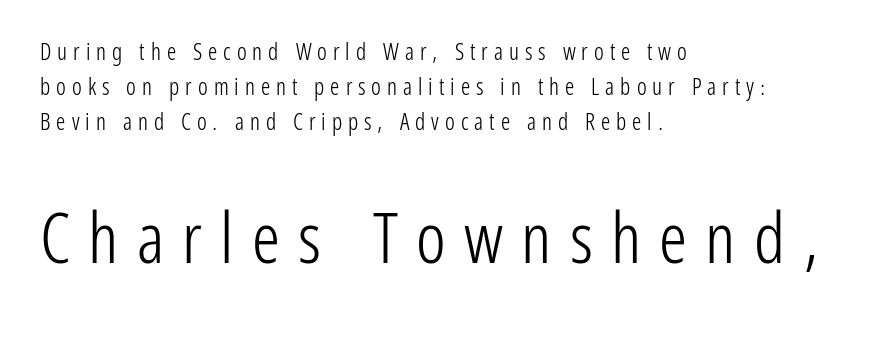
Q: Is the text bold? A: No.
Q: Is the text italic (slanted)? A: No, it is upright.
Q: Is the typeface a serif or a sans-serif typeface? A: Sans-serif.
Q: Is the text underlined? A: No.
Q: How is the paragraph aligned? A: Left-aligned.
Q: Is the spacing between letters normal or unusually wide? A: Unusually wide.
Q: Is the spacing between lines tight, normal or loose? A: Normal.
Q: Which block of text is set in a larger size, the first (top) or the second (bottom)? A: The second (bottom) one.
Q: Width (condensed, normal, or wide)? A: Condensed.
Q: Stroke contrast? A: Low.
Q: x-height? A: Medium.
Q: Monospaced? A: No.
